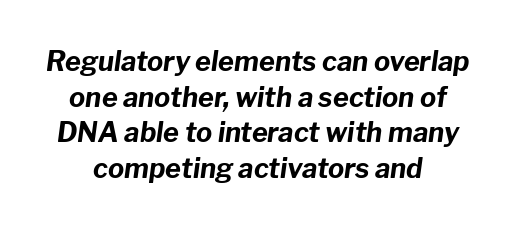
The image shows 27 px bold type, italic (leaning right); set centered, normal line spacing (1.32x), normal letter spacing, not underlined.
